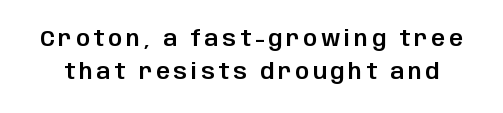
Quick note: underline off. The type sits square on the baseline with zero lean. Baseline-to-baseline distance is the conventional proportion of letter height.
